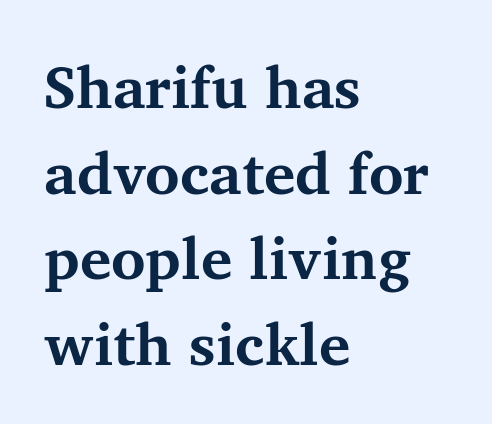
{"serif": "yes", "italic": "no", "bold": "yes", "weight": "bold", "width": "normal", "stroke_contrast": "medium", "x_height": "medium", "monospaced": "no", "underline": "no", "align": "left", "line_spacing": "normal", "line_spacing_ratio": 1.45, "letter_spacing": "normal", "letter_spacing_em": 0.0, "glyph_px": 59}
